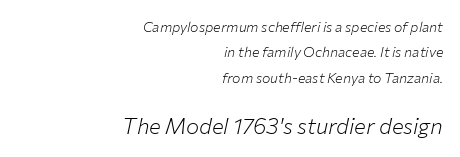
Look at the tracking — it's just the regular setting, nothing added. Visually the block forms a straight wall on the right and a jagged coastline on the left. Slant detected: the letters are inclined. Reading top to bottom, the characters get bigger at the block break.
